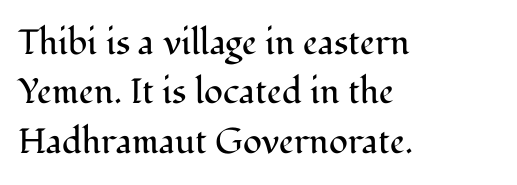
Caption: face not bold, strokes unweighted. Examine the stroke ends and you'll spot serifs. Reading down the column, the eye jumps a familiar distance to each next line. The setting favours the left margin, as ordinary paragraphs usually do. Here the designer chose a conventional face with non-uniform glyph widths. Type without underlining.
